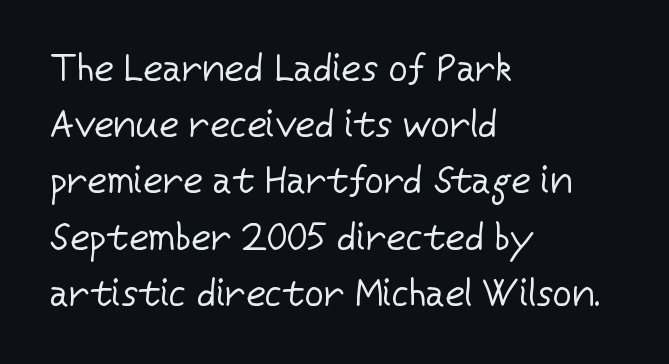
{"serif": "no", "italic": "no", "bold": "no", "weight": "regular", "width": "normal", "stroke_contrast": "low", "x_height": "medium", "monospaced": "no", "underline": "no", "align": "left", "line_spacing": "normal", "line_spacing_ratio": 1.48, "letter_spacing": "normal", "letter_spacing_em": 0.0, "glyph_px": 38}
